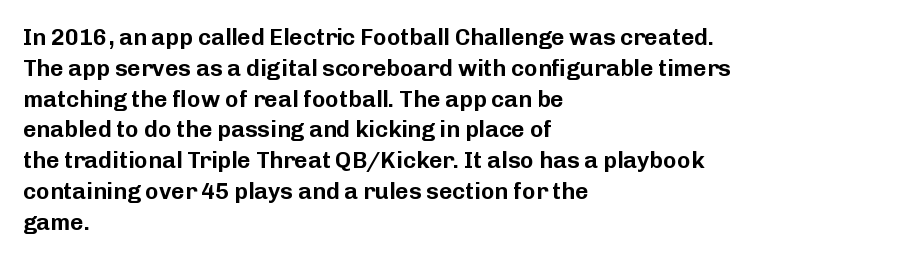
Q: Is the text italic (slanted)? A: No, it is upright.
Q: Is the text underlined? A: No.
Q: How is the paragraph aligned? A: Left-aligned.
Q: Is the spacing between letters normal or unusually wide? A: Normal.
Q: Is the spacing between lines tight, normal or loose? A: Normal.
